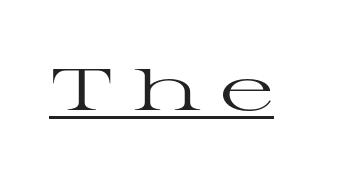
{"serif": "yes", "italic": "no", "bold": "no", "weight": "regular", "width": "wide", "stroke_contrast": "high", "x_height": "medium", "monospaced": "no", "underline": "yes", "letter_spacing": "wide", "letter_spacing_em": 0.31, "glyph_px": 59}
